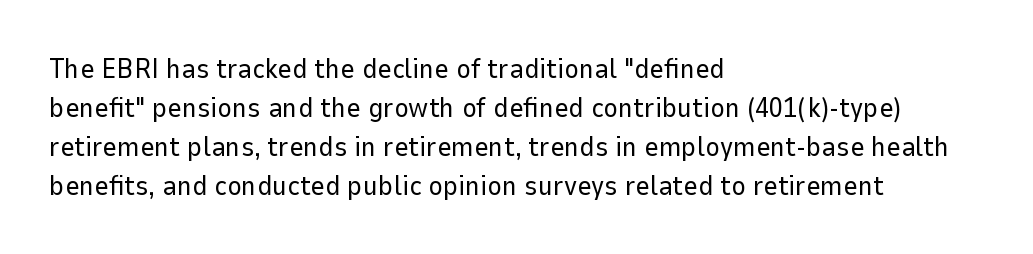
{"serif": "no", "italic": "no", "bold": "no", "weight": "regular", "width": "normal", "stroke_contrast": "low", "x_height": "medium", "monospaced": "no", "underline": "no", "align": "left", "line_spacing": "normal", "line_spacing_ratio": 1.39, "letter_spacing": "normal", "letter_spacing_em": 0.0, "glyph_px": 28}
